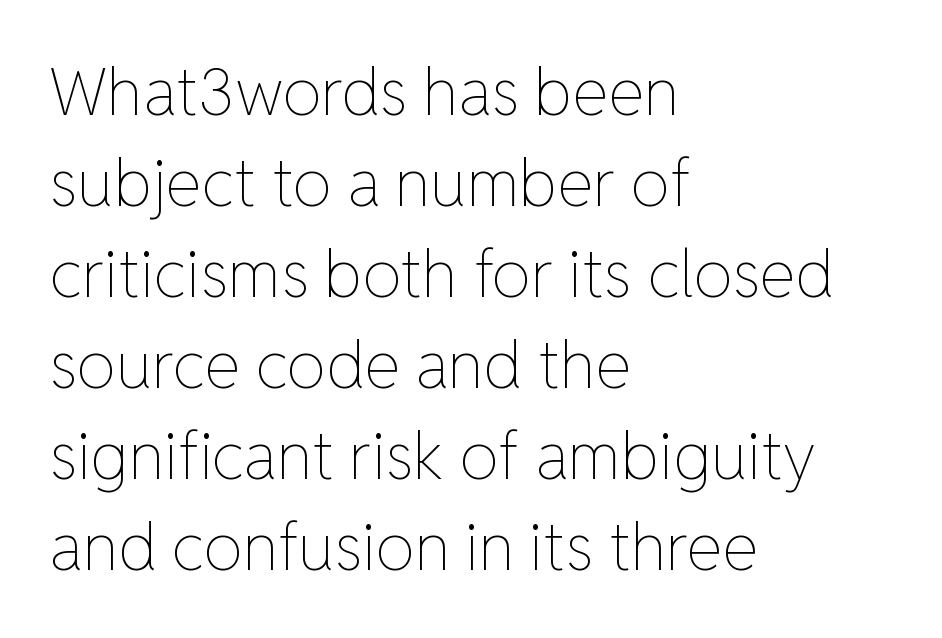
{"italic": "no", "bold": "no", "weight": "thin", "width": "normal", "stroke_contrast": "low", "x_height": "medium", "monospaced": "no", "underline": "no", "align": "left", "line_spacing": "normal", "line_spacing_ratio": 1.4, "letter_spacing": "normal", "letter_spacing_em": 0.0, "glyph_px": 65}
